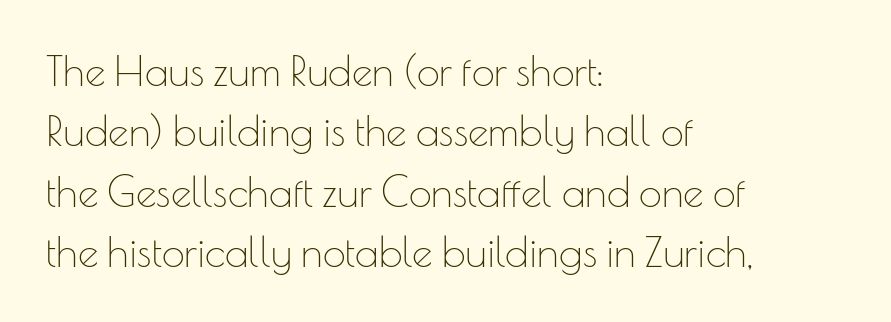
The image shows 41 px thin sans-serif type, upright; set left-aligned, normal line spacing (1.47x), normal letter spacing, not underlined; low stroke contrast and a small x-height.
